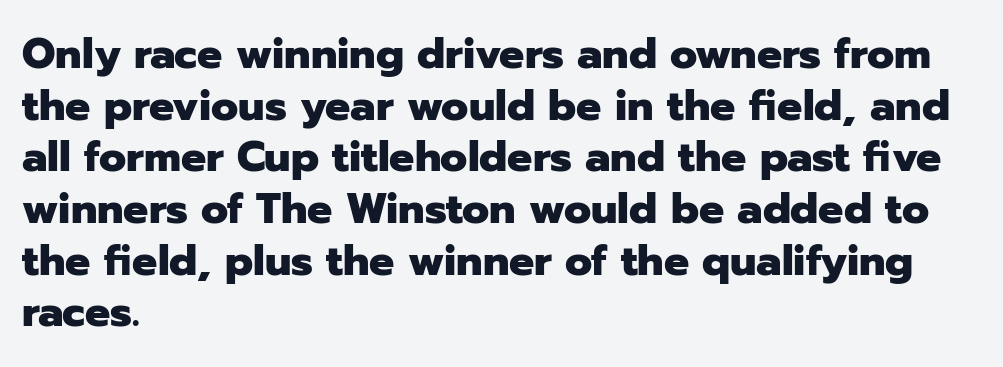
{"serif": "no", "italic": "no", "bold": "yes", "weight": "heavy", "width": "normal", "stroke_contrast": "low", "x_height": "medium", "monospaced": "no", "underline": "no", "align": "left", "line_spacing_ratio": 1.23, "letter_spacing": "normal", "letter_spacing_em": 0.0, "glyph_px": 42}
